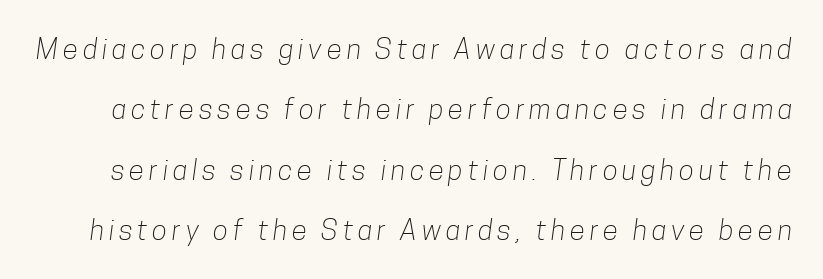
Clear beneath every line of the passage. Vertical stems look standard width or narrower in stroke. Notice the wide empty band between every row — that's loose leading. Each letter's strokes conclude bluntly, with no projecting serifs. The letters advance in unequal steps, a hallmark of proportional type.
